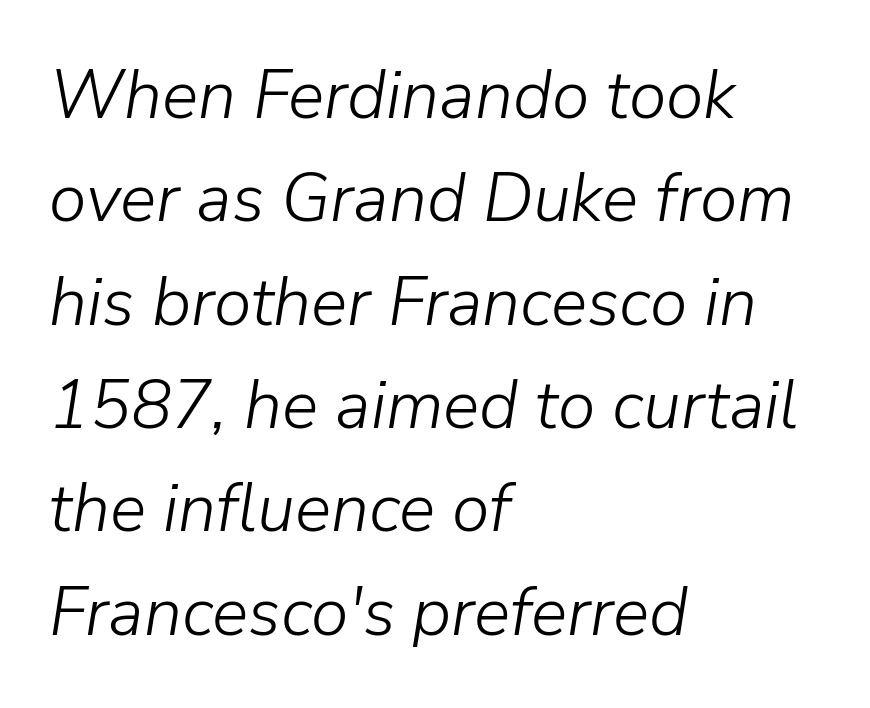
The text carries the slant typical of an italic or oblique font. Layout note: lines flush left. Is this a heavy cut? Hardly; it is regular or lighter. Line spacing here is normal.
